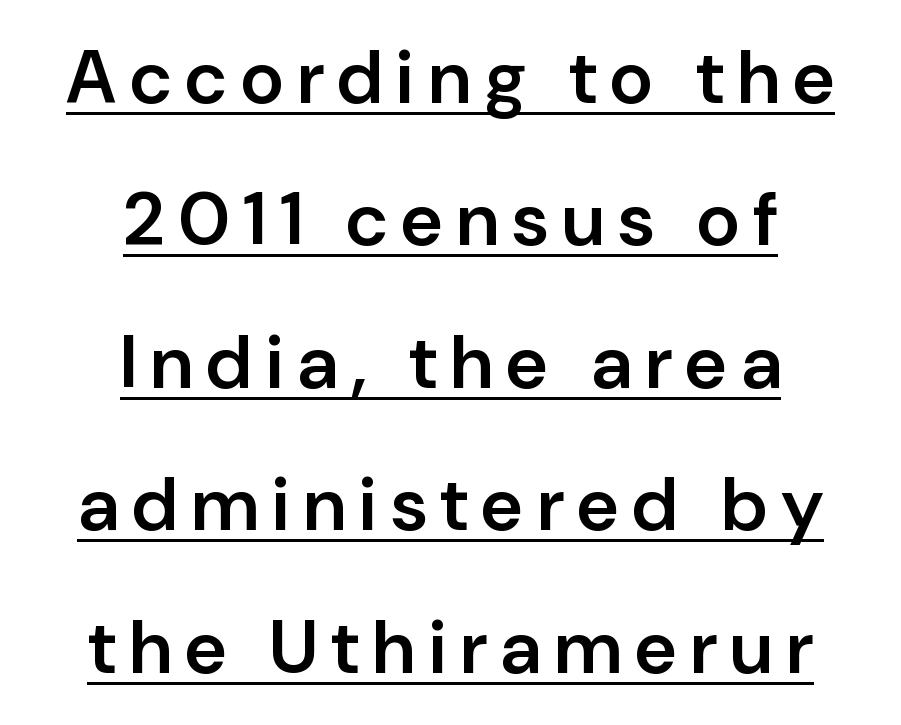
{"serif": "no", "italic": "no", "bold": "semi", "weight": "semibold", "width": "normal", "stroke_contrast": "low", "x_height": "medium", "monospaced": "no", "underline": "yes", "align": "center", "line_spacing": "loose", "line_spacing_ratio": 1.9, "glyph_px": 75}
